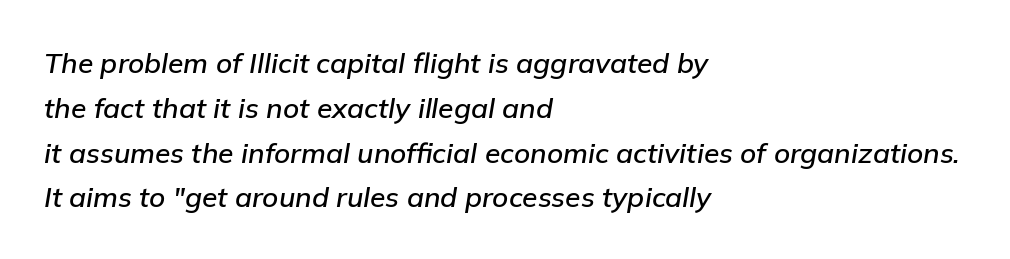
{"italic": "yes", "lean": "right", "slant_degrees": 9, "width": "normal", "stroke_contrast": "low", "x_height": "medium", "monospaced": "no", "underline": "no", "align": "left", "line_spacing": "normal", "line_spacing_ratio": 1.6, "letter_spacing": "normal", "letter_spacing_em": 0.0, "glyph_px": 28}
